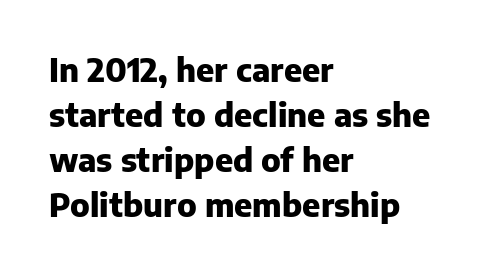
The image shows 32 px heavy sans-serif type, upright; set left-aligned, normal line spacing (1.41x), normal letter spacing, not underlined; low stroke contrast and a medium x-height.
